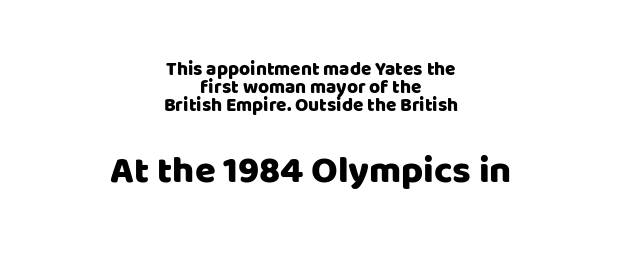
Notice how descenders almost collide with the ascenders below — that's tight leading. Look at the bottom of the vertical strokes: they stop flat, with no serifs. Lines of text with bare space underneath. Compared with a flush-left layout, this one balances lines on the center instead.
